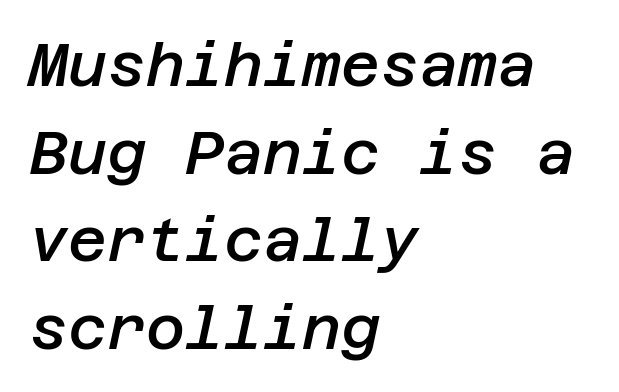
The image shows 60 px semibold type, italic (leaning right); set left-aligned, normal line spacing (1.46x), normal letter spacing, not underlined; low stroke contrast and a large x-height.
